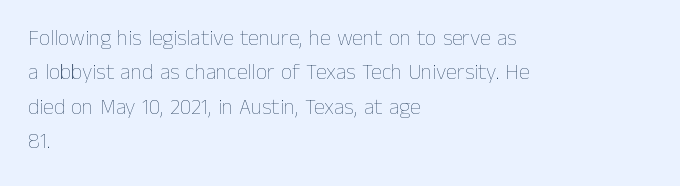
{"italic": "no", "bold": "no", "underline": "no", "align": "left", "line_spacing": "normal", "line_spacing_ratio": 1.56, "letter_spacing": "normal", "letter_spacing_em": 0.0, "glyph_px": 22}
